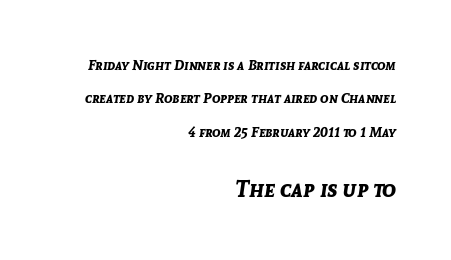
{"italic": "yes", "lean": "right", "slant_degrees": 8, "bold": "yes", "underline": "no", "align": "right", "line_spacing": "loose", "line_spacing_ratio": 2.38, "letter_spacing": "normal", "letter_spacing_em": 0.0, "larger_block": "second", "size_ratio": 1.64, "glyph_px": 23}
